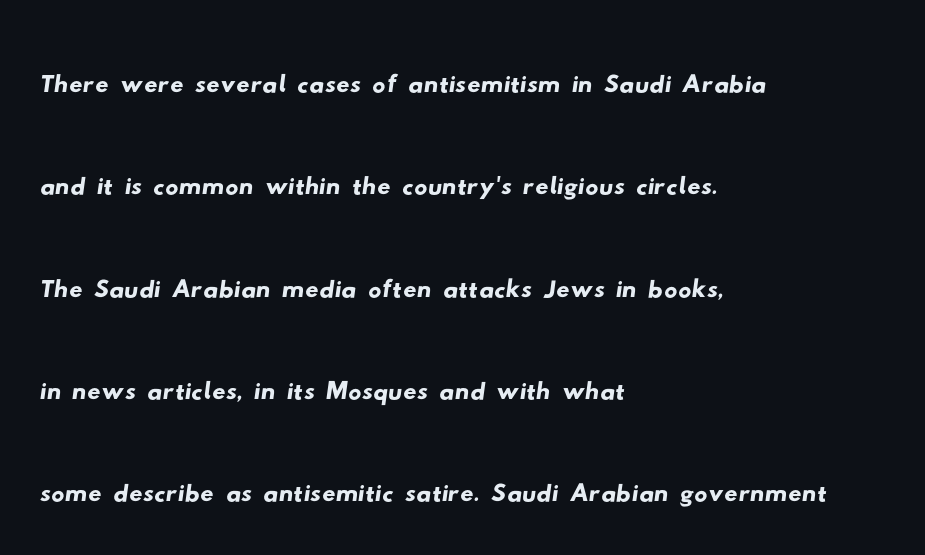
The image shows 66 px wide sans-serif type; set left-aligned, normal line spacing (1.55x), normal letter spacing, not underlined; low stroke contrast and a small x-height.
